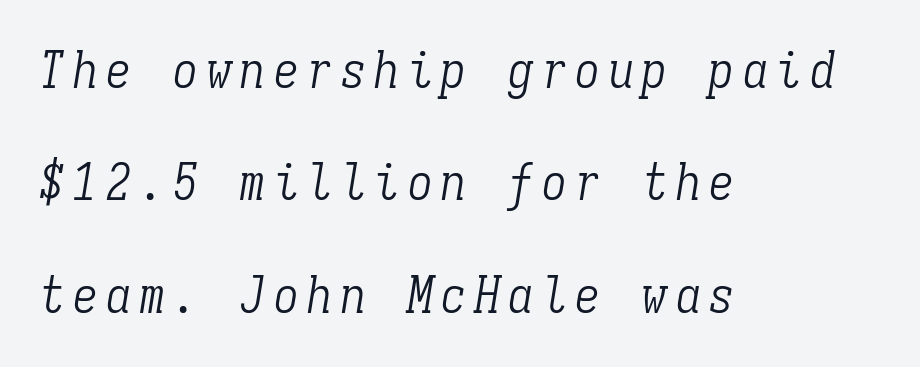
One-word summary of the alignment: left. Fixed-width glyphs throughout — classic coding-font behaviour. The cut favours lightness, reaching ordinary text weight at its darkest. This block would shrink considerably if given ordinary leading; it's expanded now.
